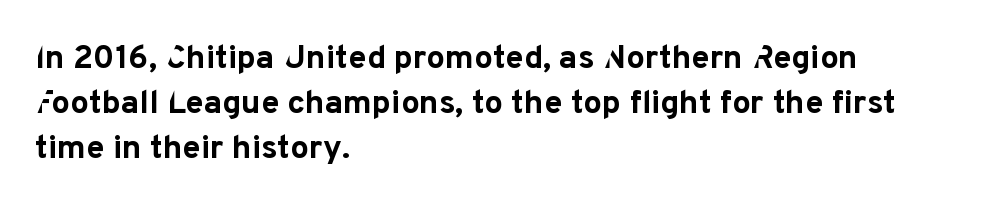
Q: Is the text bold? A: Yes.
Q: Is the text italic (slanted)? A: No, it is upright.
Q: Is the typeface a serif or a sans-serif typeface? A: Sans-serif.
Q: Is the text underlined? A: No.
Q: How is the paragraph aligned? A: Left-aligned.
Q: Is the spacing between letters normal or unusually wide? A: Normal.
Q: Is the spacing between lines tight, normal or loose? A: Normal.
Q: Width (condensed, normal, or wide)? A: Normal.
Q: Stroke contrast? A: Low.
Q: x-height? A: Medium.
Q: Monospaced? A: No.
